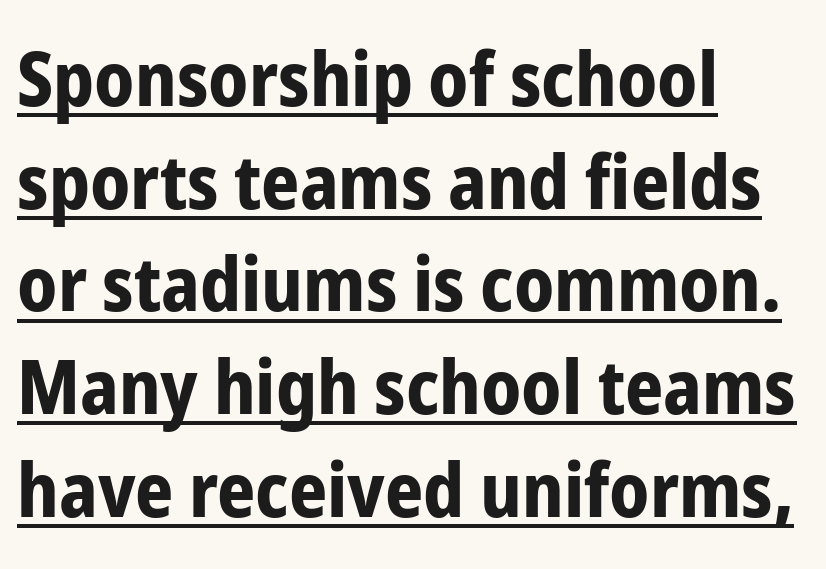
The image shows 75 px bold, condensed sans-serif type, upright; set left-aligned, normal line spacing (1.37x), normal letter spacing, underlined; low stroke contrast and a medium x-height.
